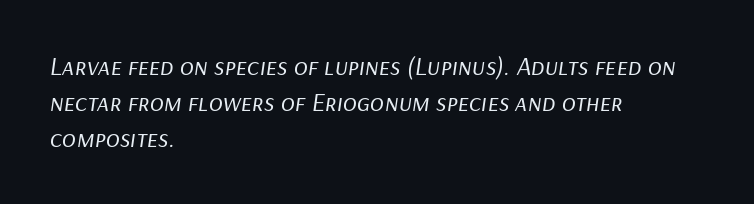
Q: Is the text bold? A: No.
Q: Is the text italic (slanted)? A: Yes, it leans right by about 9 degrees.
Q: Is the text underlined? A: No.
Q: How is the paragraph aligned? A: Left-aligned.
Q: Is the spacing between letters normal or unusually wide? A: Normal.
Q: Is the spacing between lines tight, normal or loose? A: Normal.
